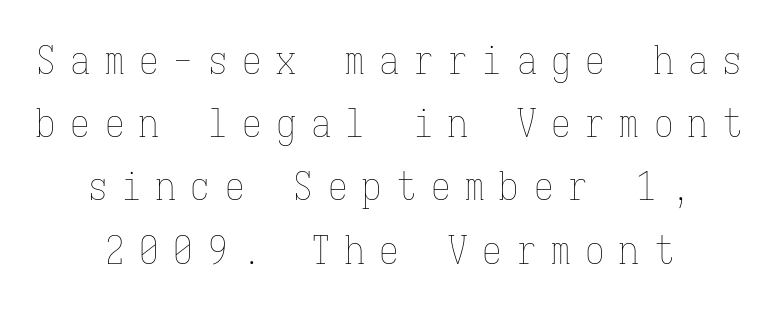
The rendering uses typewriter-style spacing with identical character cells. Underlining? Definitely not there. These lines are centered, leaving both edges ragged. Tracking here is generous; glyphs stand well apart from one another. These lines sit exactly where default settings would place them.
